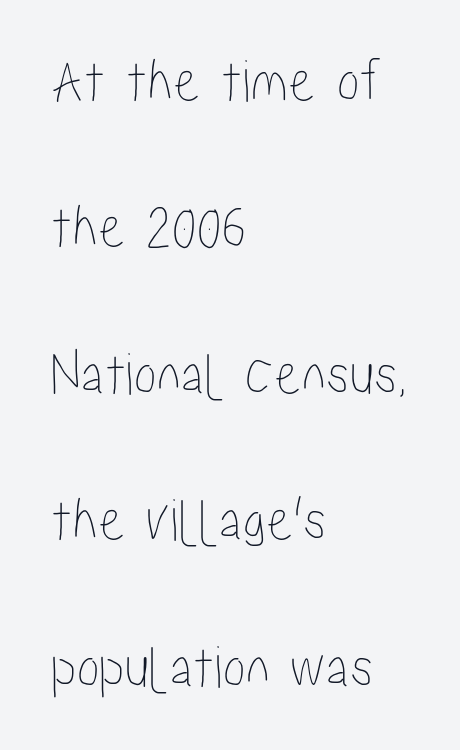
These lines are rendered in a variable-pitch font. Tracking value appears to be zero — textbook default spacing. Widely set lines give the paragraph a tall, airy silhouette. A student would call this left alignment; a typographer would say flush left, rag right. When letters stand straight like this, we call the style roman or upright.
